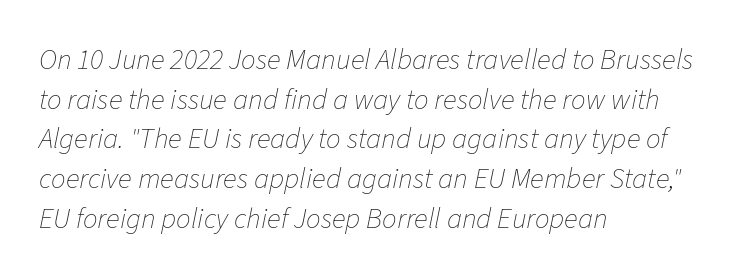
Q: Is the text bold? A: No.
Q: Is the text italic (slanted)? A: Yes, it leans right by about 11 degrees.
Q: Is the text underlined? A: No.
Q: How is the paragraph aligned? A: Left-aligned.
Q: Is the spacing between letters normal or unusually wide? A: Normal.
Q: Is the spacing between lines tight, normal or loose? A: Normal.
Q: Width (condensed, normal, or wide)? A: Normal.
Q: Stroke contrast? A: Low.
Q: x-height? A: Medium.
Q: Monospaced? A: No.
